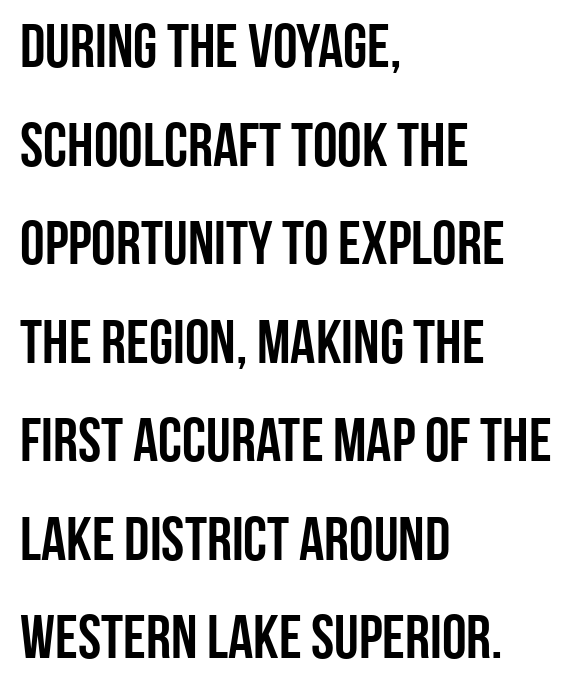
{"serif": "no", "italic": "no", "width": "condensed", "stroke_contrast": "low", "x_height": "large", "monospaced": "no", "underline": "no", "align": "left", "line_spacing": "normal", "line_spacing_ratio": 1.59, "letter_spacing": "normal", "letter_spacing_em": 0.0, "glyph_px": 62}
